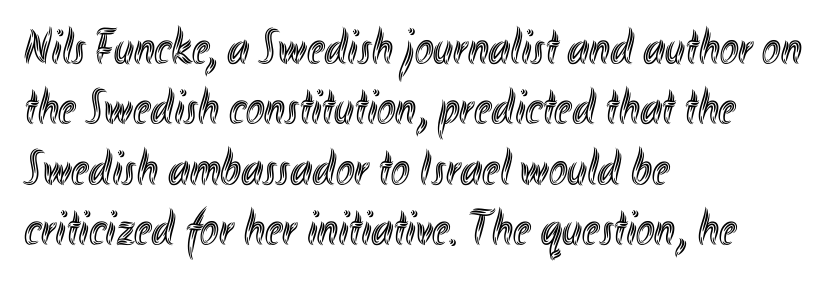
The image shows 50 px condensed type; set left-aligned, line spacing 1.21x, normal letter spacing, not underlined; a small x-height.
